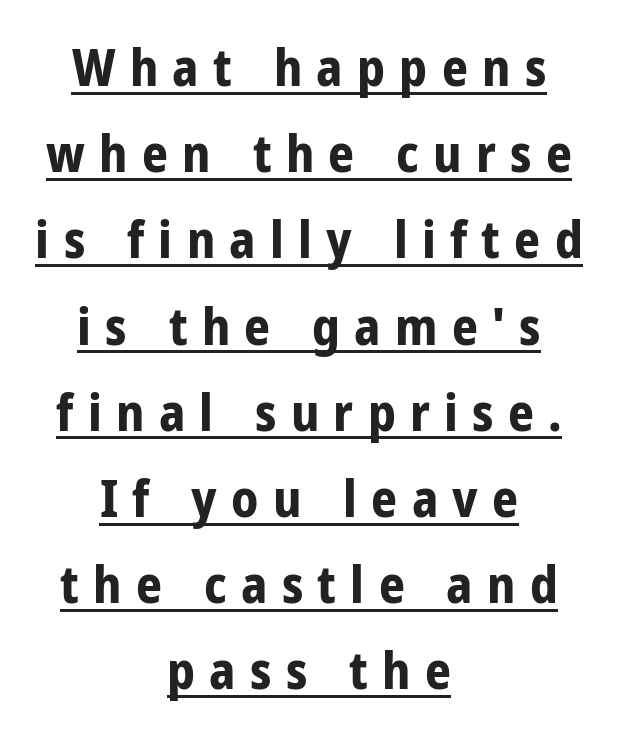
{"serif": "no", "italic": "no", "bold": "yes", "weight": "bold", "width": "condensed", "stroke_contrast": "low", "x_height": "medium", "monospaced": "no", "underline": "yes", "align": "center", "line_spacing": "normal", "line_spacing_ratio": 1.69, "letter_spacing": "wide", "letter_spacing_em": 0.28, "glyph_px": 51}
